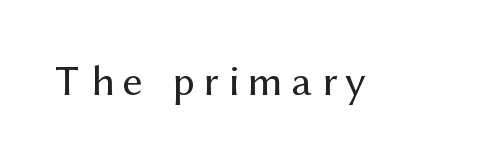
The image shows 44 px regular-weight sans-serif type, upright; set unusually wide letter spacing (+0.2 em), not underlined; medium stroke contrast and a medium x-height.
